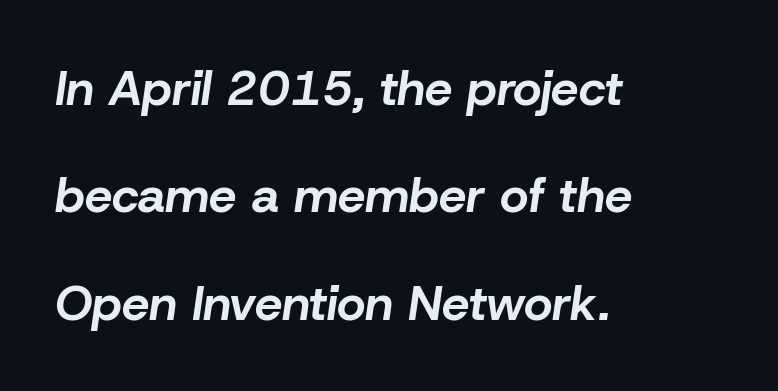
Regarding leading, the lines here are spaced well apart. Looks like regular typesetting: each glyph gets only the width it needs. Is the block centered? No — it sits flush against the left margin. Words appear dense and cohesive because spacing is normal. This is heavy type, rendered in bold.
